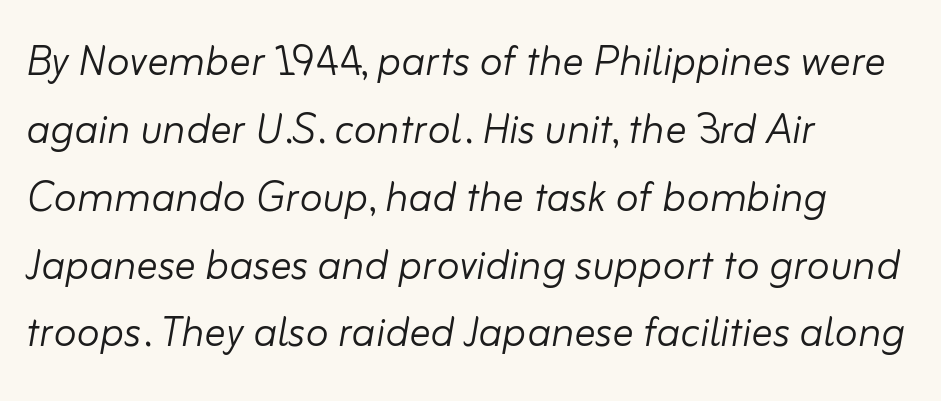
Whoever set this chose a conventional vertical rhythm. Characters are canted at an angle relative to the baseline's perpendicular. Has an underline been added? It has not. Short and long lines alike share a common starting point at left. No heavy texture on the line: the type isn't bold. Think of a printed novel: that variable character pitch is what you see here.
